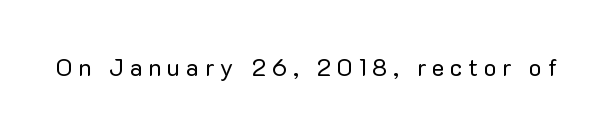
Q: Is the text bold? A: No.
Q: Is the text italic (slanted)? A: No, it is upright.
Q: Is the text underlined? A: No.
Q: Is the spacing between letters normal or unusually wide? A: Unusually wide.
